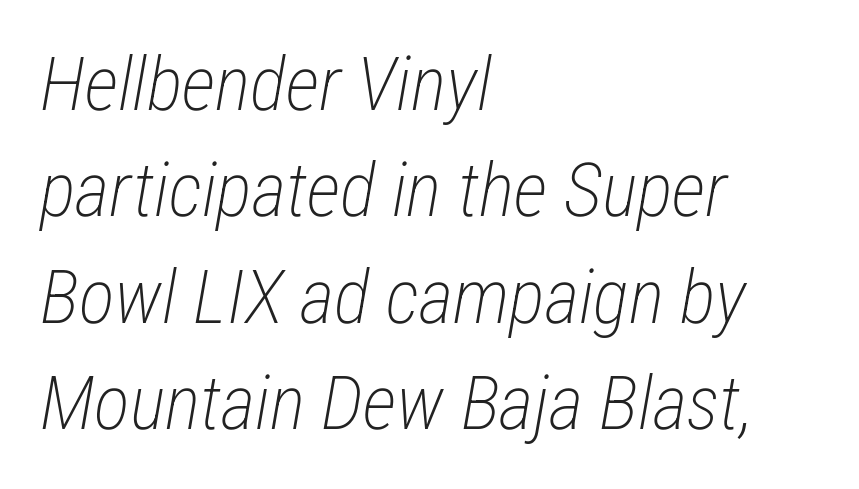
The image shows 75 px light, condensed type, italic (leaning right); set left-aligned, normal line spacing (1.42x), normal letter spacing, not underlined; low stroke contrast and a medium x-height.
